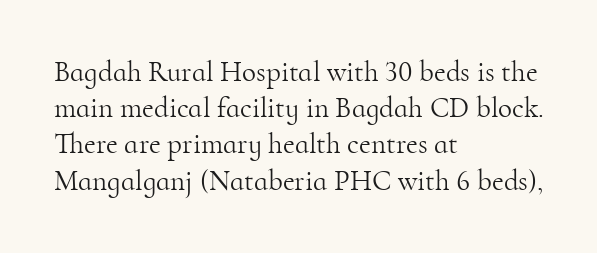
{"serif": "yes", "italic": "no", "bold": "no", "weight": "light", "width": "normal", "stroke_contrast": "high", "x_height": "small", "monospaced": "no", "underline": "no", "align": "left", "line_spacing": "normal", "line_spacing_ratio": 1.25, "letter_spacing": "normal", "letter_spacing_em": 0.0, "glyph_px": 29}
